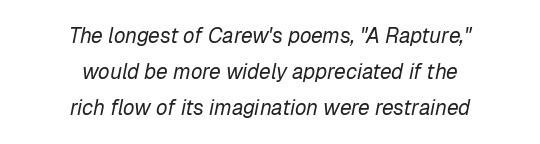
The font is comparable to plain body text, perhaps lighter. Nobody touched the tracking dial on this one. Horizontal alignment here is central, giving a formal, balanced look. The words here are not underlined. Slanted lettering throughout.
